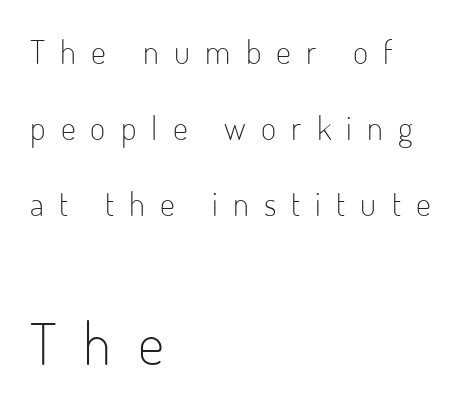
Q: Is the text bold? A: No.
Q: Is the text italic (slanted)? A: No, it is upright.
Q: Is the typeface a serif or a sans-serif typeface? A: Sans-serif.
Q: Is the text underlined? A: No.
Q: How is the paragraph aligned? A: Left-aligned.
Q: Is the spacing between letters normal or unusually wide? A: Unusually wide.
Q: Is the spacing between lines tight, normal or loose? A: Loose.
Q: Which block of text is set in a larger size, the first (top) or the second (bottom)? A: The second (bottom) one.
Q: Width (condensed, normal, or wide)? A: Condensed.
Q: Stroke contrast? A: Low.
Q: x-height? A: Small.
Q: Monospaced? A: No.
